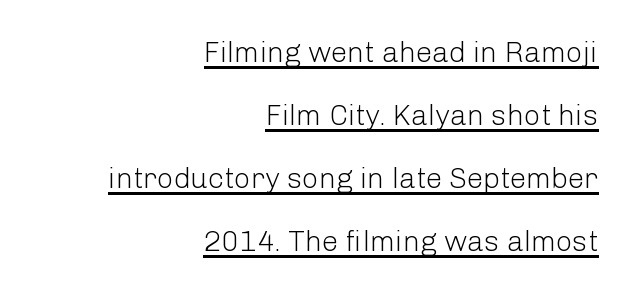
The image shows 29 px light sans-serif type, upright; set right-aligned, loose line spacing (2.17x), normal letter spacing, underlined; low stroke contrast and a medium x-height.
